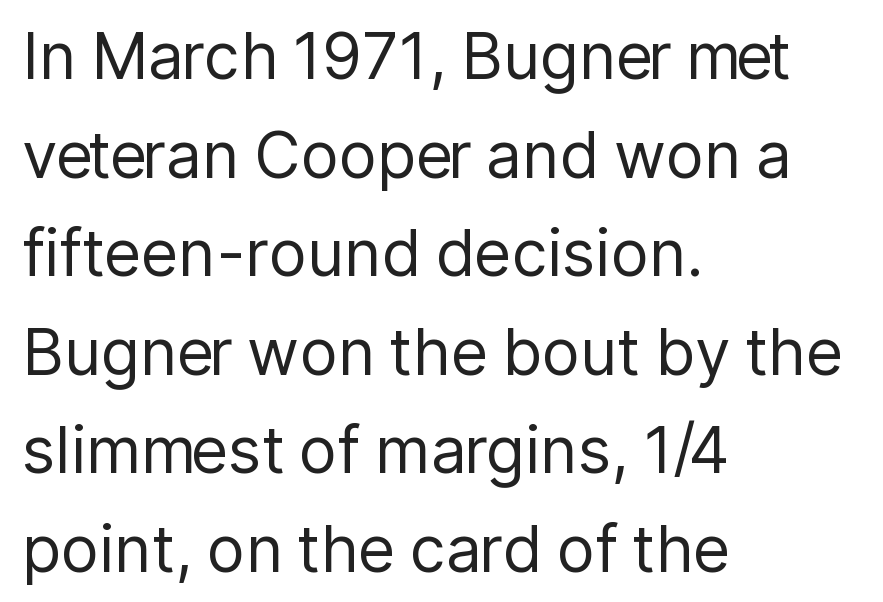
{"serif": "no", "italic": "no", "bold": "no", "weight": "regular", "width": "normal", "stroke_contrast": "low", "x_height": "medium", "monospaced": "no", "underline": "no", "align": "left", "line_spacing": "normal", "line_spacing_ratio": 1.54, "letter_spacing": "normal", "letter_spacing_em": 0.0, "glyph_px": 64}
